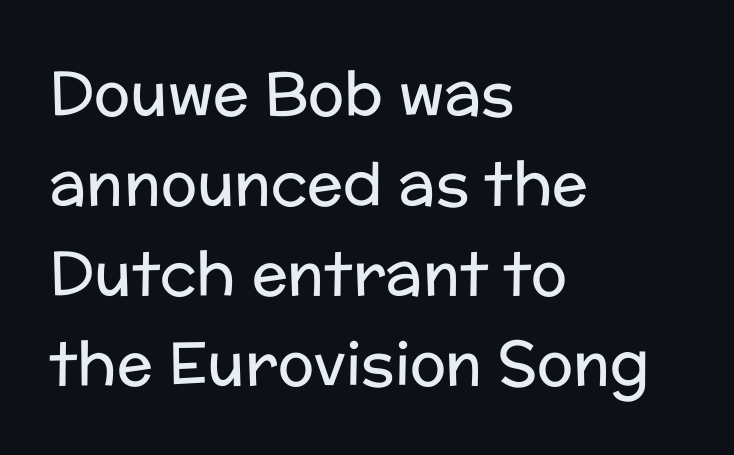
{"serif": "no", "italic": "no", "bold": "no", "weight": "regular", "width": "normal", "stroke_contrast": "low", "x_height": "medium", "monospaced": "no", "underline": "no", "align": "left", "line_spacing": "normal", "line_spacing_ratio": 1.5, "letter_spacing": "normal", "letter_spacing_em": 0.0, "glyph_px": 60}
